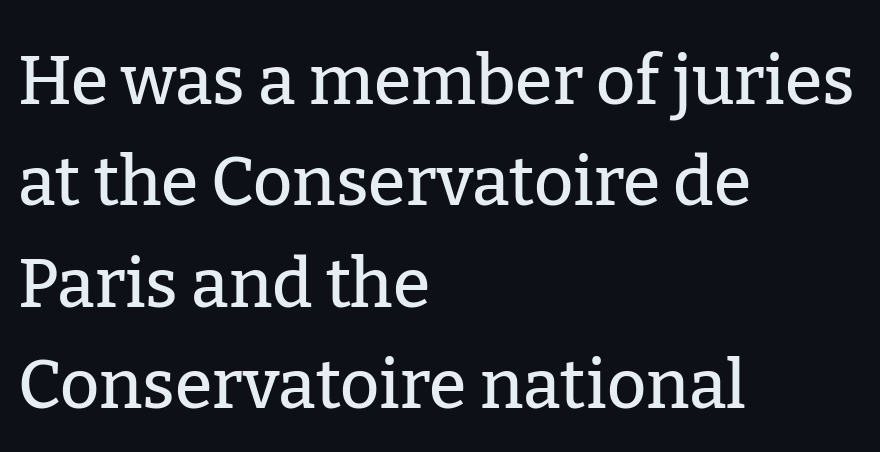
The block of text has a typical density, with ordinary space between rows. The rendering shows small feet on the letterforms — a serif design. Character widths vary here, with narrow letters taking less room than wide ones. The baseline area is clear. In CSS terms this would be text-align: left. Tracking here is standard; glyphs follow each other at the usual distance.
